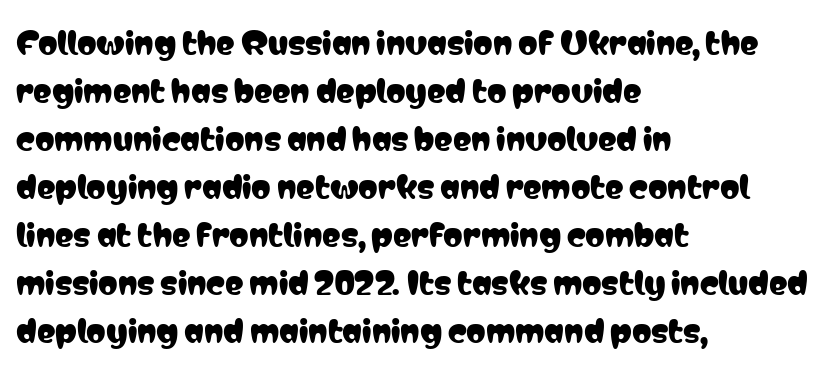
Q: Is the text italic (slanted)? A: No, it is upright.
Q: Is the typeface a serif or a sans-serif typeface? A: Sans-serif.
Q: Is the text underlined? A: No.
Q: How is the paragraph aligned? A: Left-aligned.
Q: Is the spacing between letters normal or unusually wide? A: Normal.
Q: Is the spacing between lines tight, normal or loose? A: Normal.
Q: Width (condensed, normal, or wide)? A: Condensed.
Q: Stroke contrast? A: Low.
Q: x-height? A: Medium.
Q: Monospaced? A: No.
